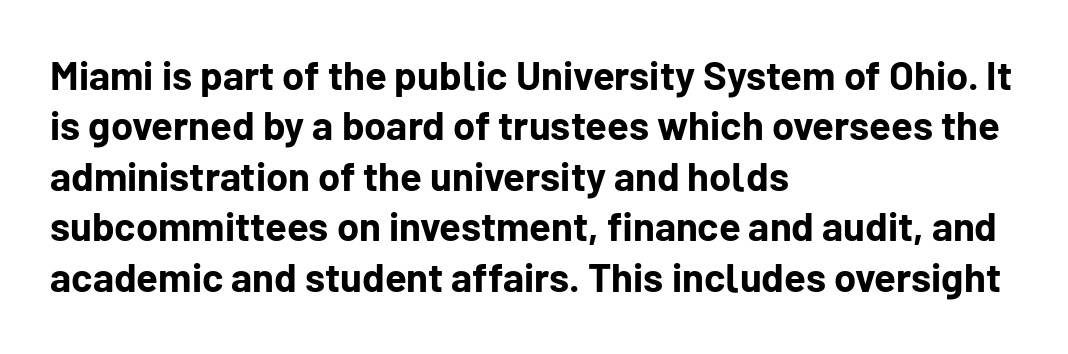
Stroke thickness is high; the sample reads as a true bold. The face used here is proportionally spaced, like ordinary book or web type. How would I describe the line gaps? Plain and ordinary. Notice how the stems are strictly vertical — no italics here. Typeset ragged right — the left edge is the straight one.
